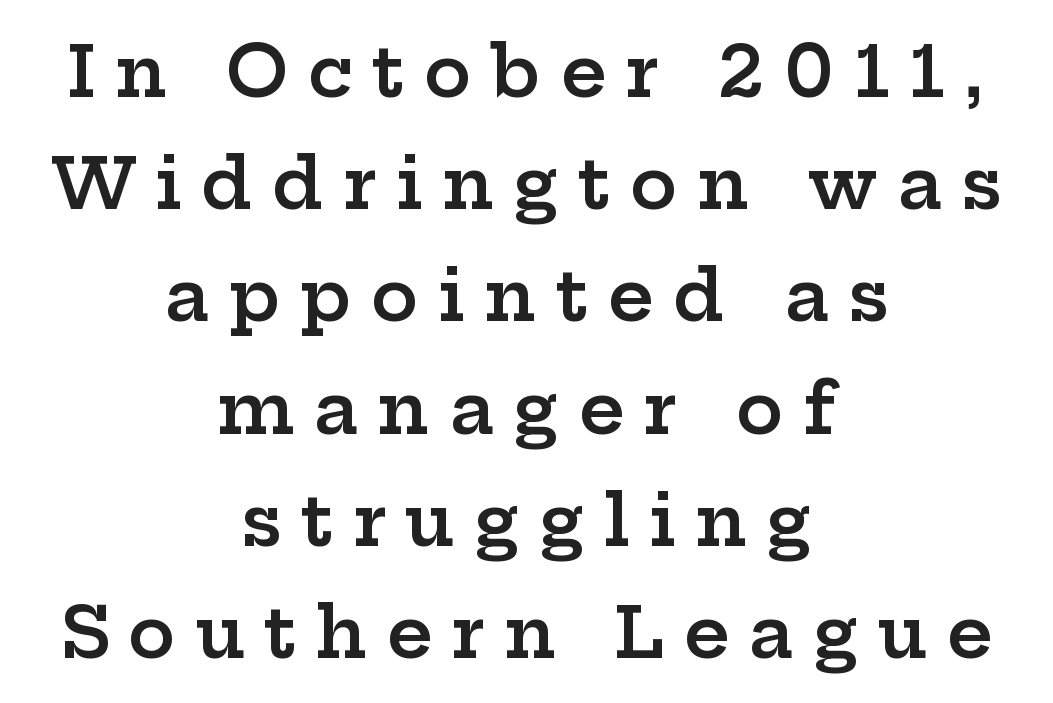
Q: Is the text bold? A: Semi-bold.
Q: Is the text italic (slanted)? A: No, it is upright.
Q: Is the typeface a serif or a sans-serif typeface? A: Serif.
Q: Is the text underlined? A: No.
Q: How is the paragraph aligned? A: Centered.
Q: Is the spacing between letters normal or unusually wide? A: Unusually wide.
Q: Is the spacing between lines tight, normal or loose? A: Normal.
Q: Width (condensed, normal, or wide)? A: Wide.
Q: Stroke contrast? A: Low.
Q: x-height? A: Medium.
Q: Monospaced? A: No.
